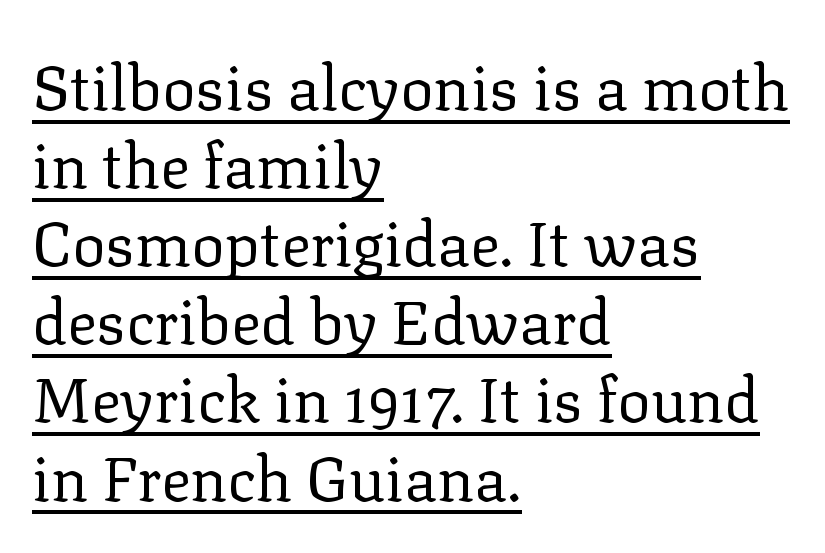
Do the characters align in a grid? No, the font is proportional. I'd call this a serif setting — the letters wear small feet. Style check: upright. You could call the tracking neutral — neither tight nor loose. The characters are drawn with everyday or finer stroke widths. These characters rest on top of a visible drawn line.
